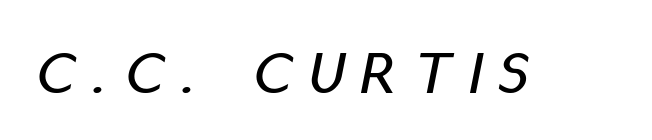
Italic? Definitely — the glyphs are oblique. Descenders hang freely into open space. There is plenty of visible air inserted between adjacent glyphs. Each letter keeps its own natural width here, so spacing adapts to shape.
